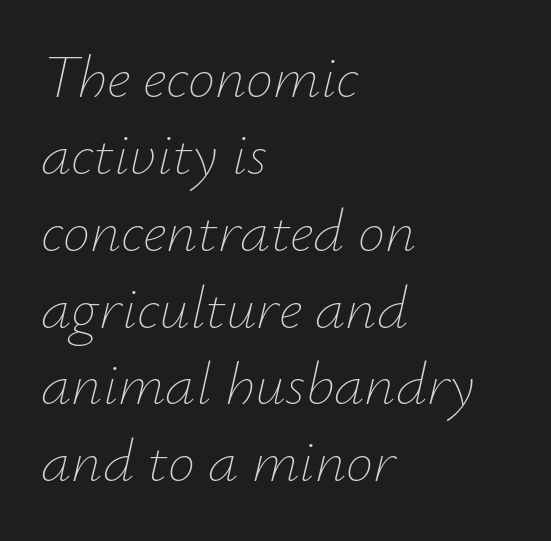
Each stroke keeps to a modest, everyday thickness or less. The leading is moderate, giving the passage an even texture. The glyphs look as if they've been sheared to an angle. You could call the tracking neutral — neither tight nor loose.
